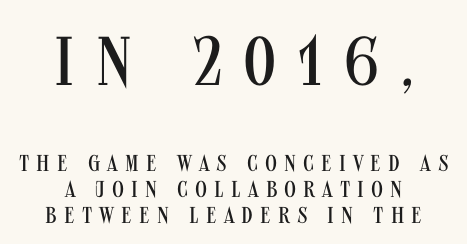
The passage shown has open, widely tracked lettering throughout. Regarding serifs, this sample does without them. A centered setting, common on invitations and titles, is used for this passage. Stems and bowls with no extra thickness — not bold. Larger block? The one above; the one below is distinctly smaller.
